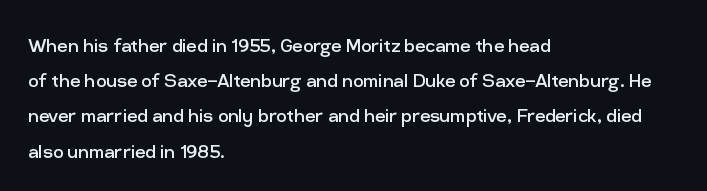
The image shows 23 px text type, upright; set left-aligned, normal line spacing (1.53x), normal letter spacing, not underlined.
